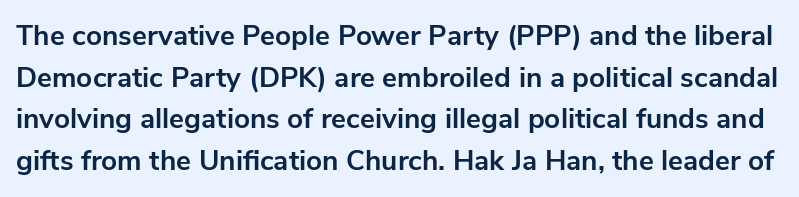
{"serif": "no", "italic": "no", "bold": "yes", "weight": "bold", "width": "normal", "stroke_contrast": "low", "x_height": "medium", "monospaced": "no", "underline": "no", "line_spacing": "normal", "line_spacing_ratio": 1.49, "letter_spacing": "normal", "letter_spacing_em": 0.0, "glyph_px": 28}
